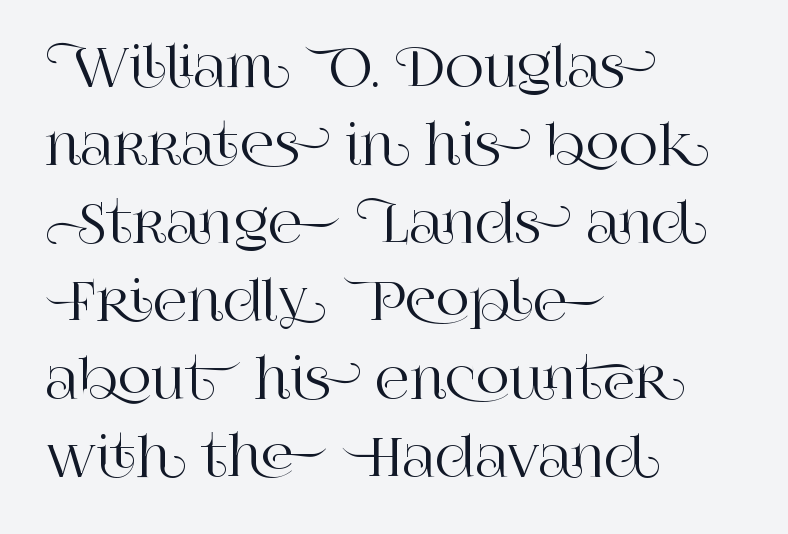
The image shows 53 px serif type, upright; set left-aligned, normal line spacing (1.47x), normal letter spacing, not underlined; high stroke contrast and a large x-height.
